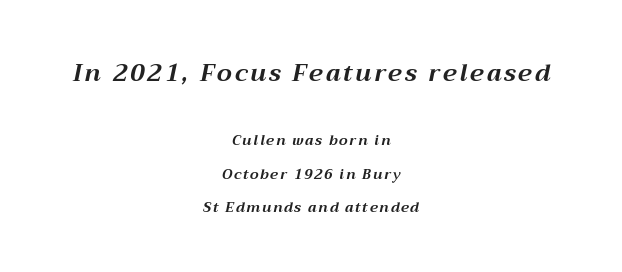
The image shows 24 px bold type, italic (leaning right); set centered, loose line spacing (2.38x), not underlined; the first (top) block is 1.71x larger.
